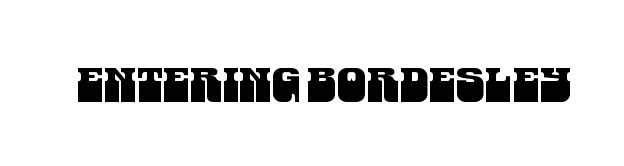
The image shows 47 px condensed sans-serif type; set normal letter spacing, not underlined; medium stroke contrast and a large x-height.
